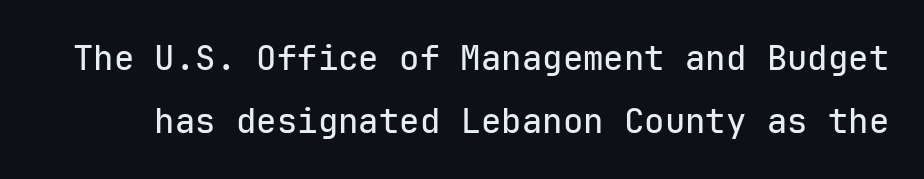
A bare baseline throughout the passage. Is this a fixed-width face? Yes — each glyph sits in an identical cell. Each word holds together tightly as a unit, with standard inter-letter gaps. Ascenders rise straight up at ninety degrees. Is this a sans? Yes — the strokes have no serifs.
